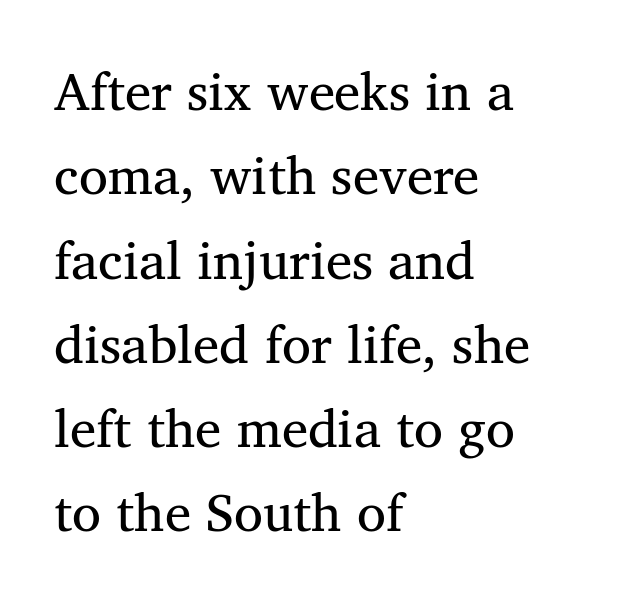
Q: Is the text italic (slanted)? A: No, it is upright.
Q: Is the typeface a serif or a sans-serif typeface? A: Serif.
Q: Is the text underlined? A: No.
Q: How is the paragraph aligned? A: Left-aligned.
Q: Is the spacing between letters normal or unusually wide? A: Normal.
Q: Is the spacing between lines tight, normal or loose? A: Normal.
Q: Width (condensed, normal, or wide)? A: Normal.
Q: Stroke contrast? A: Medium.
Q: x-height? A: Medium.
Q: Monospaced? A: No.
